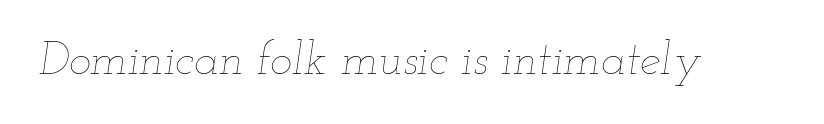
{"italic": "yes", "lean": "right", "slant_degrees": 12, "bold": "no", "weight": "thin", "width": "wide", "stroke_contrast": "low", "x_height": "small", "monospaced": "no", "underline": "no", "letter_spacing": "normal", "letter_spacing_em": 0.0, "glyph_px": 47}
